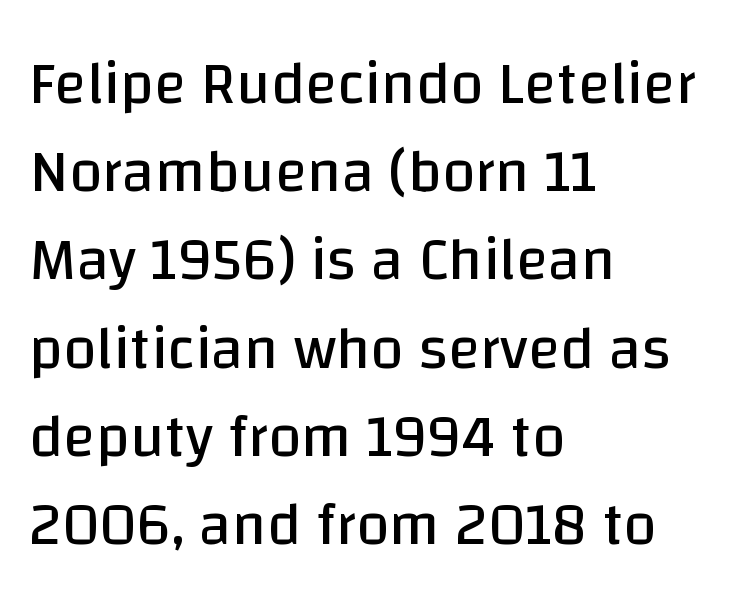
The image shows 60 px regular-weight sans-serif type, upright; set left-aligned, normal line spacing (1.47x), normal letter spacing, not underlined; low stroke contrast and a large x-height.
